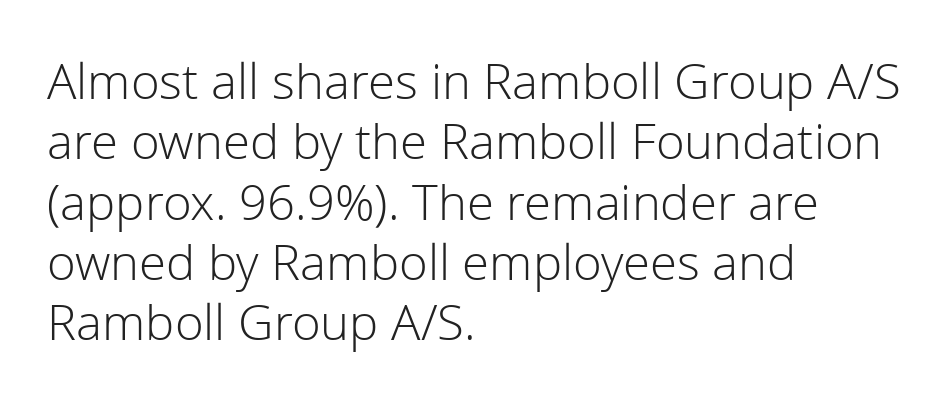
The weight would be labelled regular, book, light, or lighter still. This sample uses an upright cut, with every glyph sitting square on the baseline. Is this a fixed-width face? No — the glyphs have proportional, varying widths. This rendering features lettering with no underline. The ragged edge is on the right, which tells us the setting is flush left.
